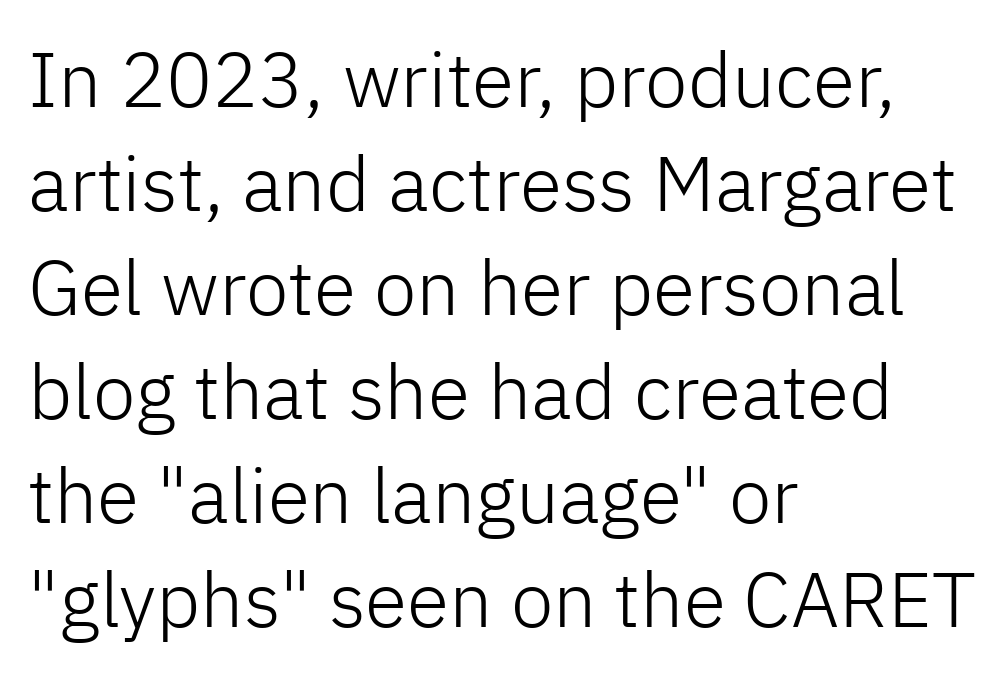
{"serif": "no", "italic": "no", "bold": "no", "weight": "light", "width": "normal", "stroke_contrast": "low", "x_height": "medium", "monospaced": "no", "underline": "no", "align": "left", "line_spacing": "normal", "line_spacing_ratio": 1.35, "letter_spacing": "normal", "letter_spacing_em": 0.0, "glyph_px": 77}
